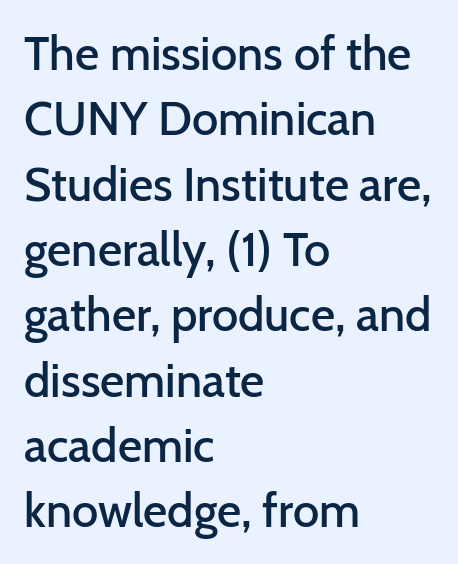
The image shows 47 px semibold sans-serif type, upright; set left-aligned, normal line spacing (1.39x), normal letter spacing, not underlined; low stroke contrast and a medium x-height.
